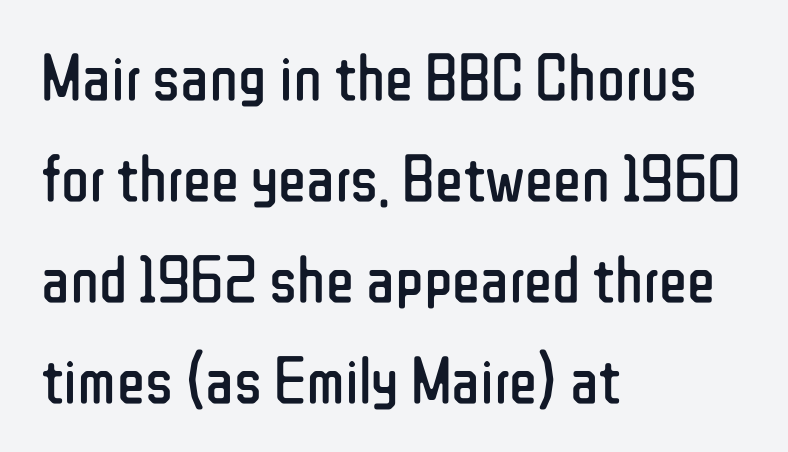
{"serif": "no", "italic": "no", "bold": "no", "weight": "regular", "width": "condensed", "stroke_contrast": "low", "x_height": "medium", "monospaced": "no", "underline": "no", "align": "left", "line_spacing": "normal", "line_spacing_ratio": 1.53, "letter_spacing": "normal", "letter_spacing_em": 0.0, "glyph_px": 66}
